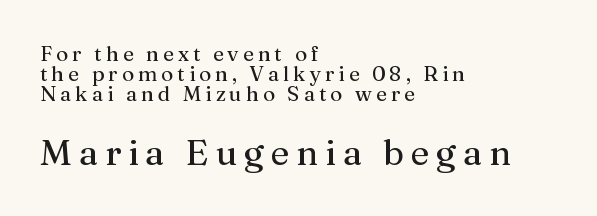
The image shows 36 px regular-weight serif type, upright; set left-aligned, tight line spacing (0.96x), not underlined; the second (bottom) block is 1.71x larger; medium stroke contrast and a medium x-height.
